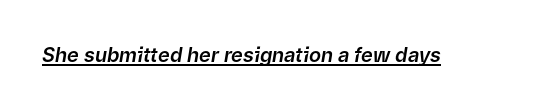
A continuous stroke trails under the words, as in a hyperlink. The axis of the letterforms is tilted away from vertical. Tracking value appears to be zero — textbook default spacing.
